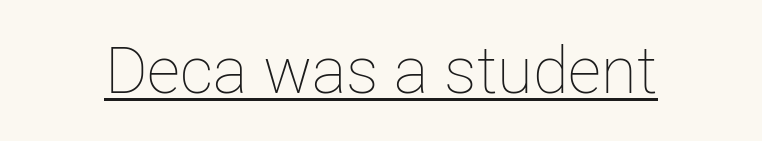
{"italic": "no", "bold": "no", "weight": "thin", "width": "normal", "stroke_contrast": "low", "x_height": "medium", "monospaced": "no", "underline": "yes", "letter_spacing": "normal", "letter_spacing_em": 0.0, "glyph_px": 65}
